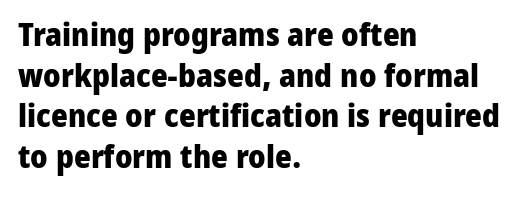
Q: Is the text bold? A: Yes.
Q: Is the text italic (slanted)? A: No, it is upright.
Q: Is the typeface a serif or a sans-serif typeface? A: Sans-serif.
Q: Is the text underlined? A: No.
Q: How is the paragraph aligned? A: Left-aligned.
Q: Is the spacing between letters normal or unusually wide? A: Normal.
Q: Is the spacing between lines tight, normal or loose? A: Normal.
Q: Width (condensed, normal, or wide)? A: Normal.
Q: Stroke contrast? A: Low.
Q: x-height? A: Medium.
Q: Monospaced? A: No.
